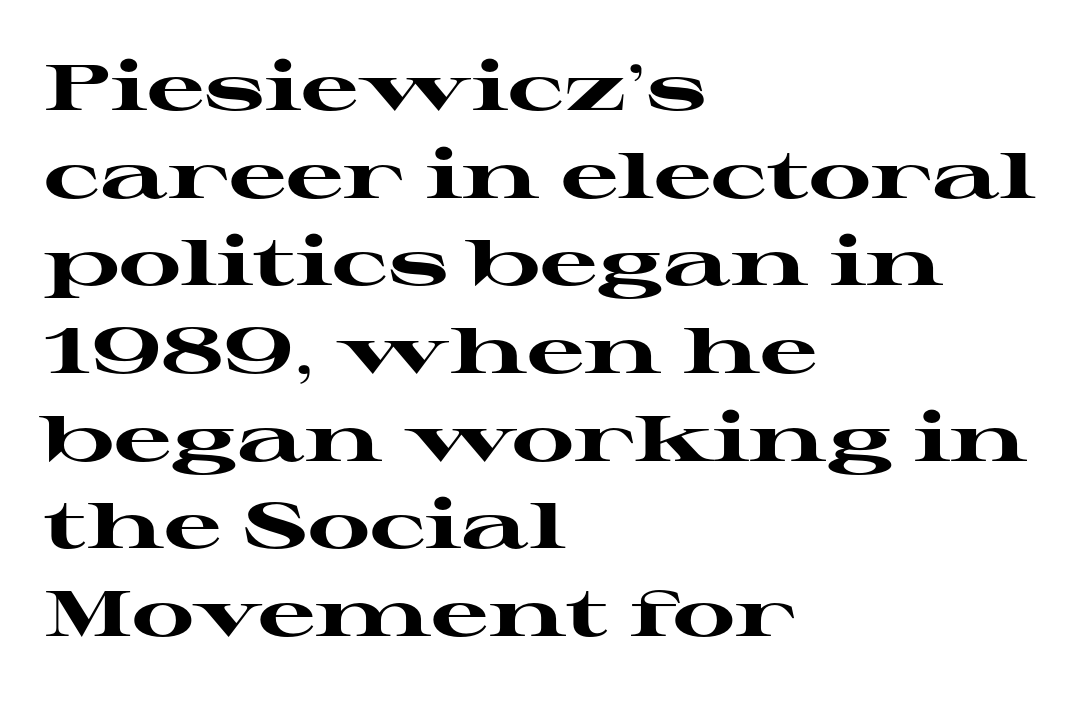
This sample keeps an unexceptional amount of space between lines. Does the weight exceed regular? Yes, all the way to bold. The glyphs are unaccompanied by any horizontal stroke below them. Glyph-to-glyph distance matches everyday printed text.
